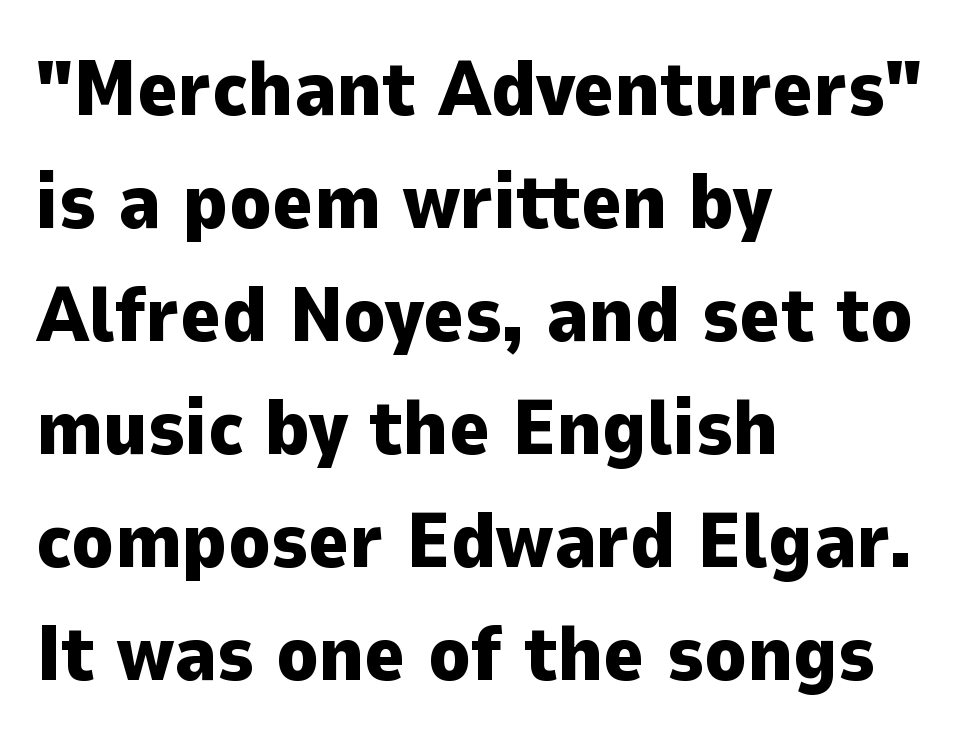
Q: Is the text bold? A: Yes.
Q: Is the text italic (slanted)? A: No, it is upright.
Q: Is the typeface a serif or a sans-serif typeface? A: Sans-serif.
Q: Is the text underlined? A: No.
Q: How is the paragraph aligned? A: Left-aligned.
Q: Is the spacing between letters normal or unusually wide? A: Normal.
Q: Is the spacing between lines tight, normal or loose? A: Normal.
Q: Width (condensed, normal, or wide)? A: Normal.
Q: Stroke contrast? A: Low.
Q: x-height? A: Medium.
Q: Monospaced? A: No.
